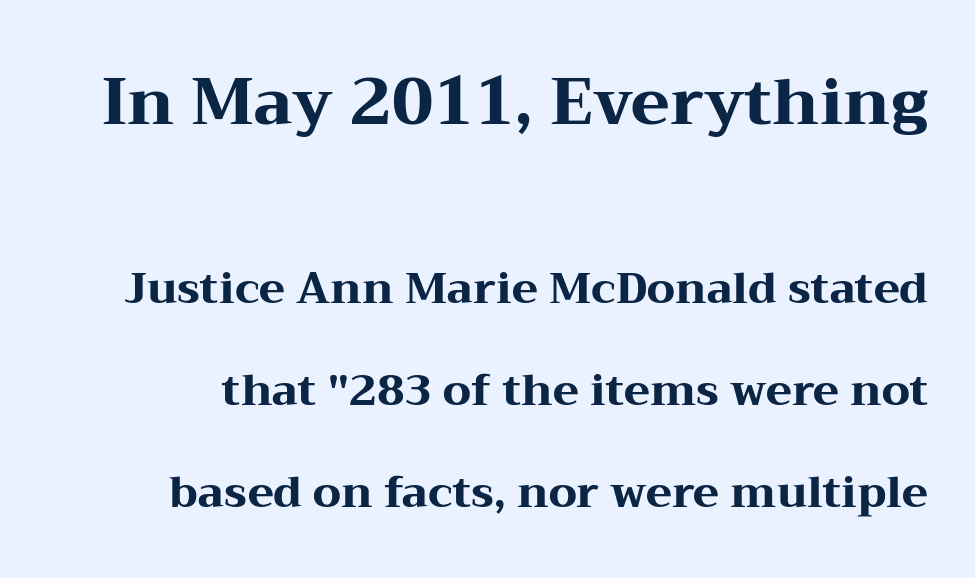
Q: Is the text bold? A: Yes.
Q: Is the text italic (slanted)? A: No, it is upright.
Q: Is the typeface a serif or a sans-serif typeface? A: Serif.
Q: Is the text underlined? A: No.
Q: Is the spacing between letters normal or unusually wide? A: Normal.
Q: Is the spacing between lines tight, normal or loose? A: Loose.
Q: Which block of text is set in a larger size, the first (top) or the second (bottom)? A: The first (top) one.
Q: Width (condensed, normal, or wide)? A: Wide.
Q: Stroke contrast? A: Medium.
Q: x-height? A: Medium.
Q: Monospaced? A: No.
